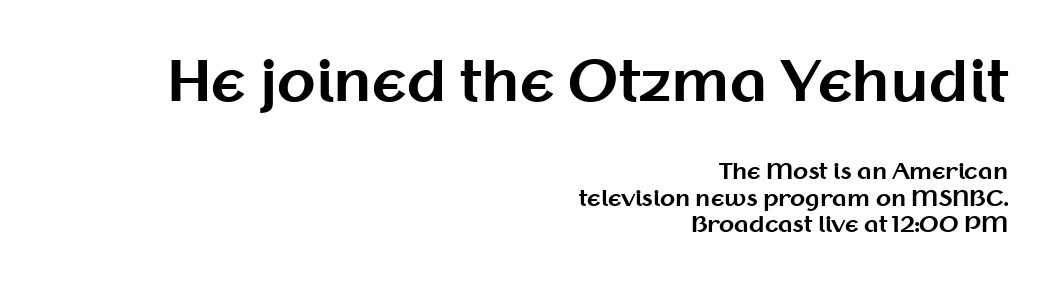
The image shows 56 px bold sans-serif type, upright; set right-aligned, line spacing 1.19x, normal letter spacing, not underlined; the first (top) block is 2.55x larger; medium stroke contrast and a medium x-height.
